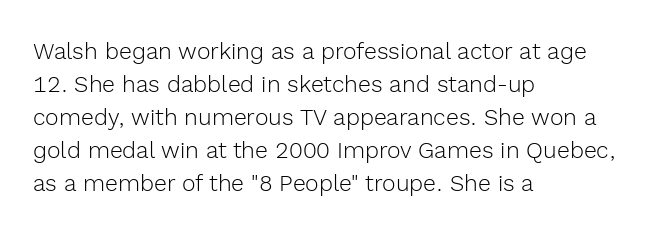
{"italic": "no", "bold": "no", "underline": "no", "align": "left", "line_spacing": "normal", "line_spacing_ratio": 1.43, "letter_spacing": "normal", "letter_spacing_em": 0.0, "glyph_px": 23}
